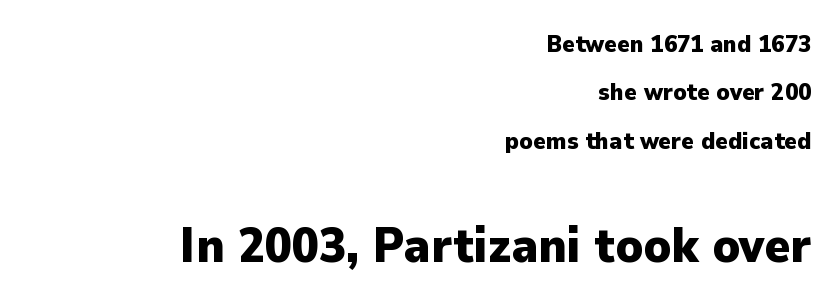
In terms of leading, this rendering errs on the spacious side. The space directly below the letters is spotless. Is this a fixed-width face? No — the glyphs have proportional, varying widths. Which chunk is bigger? The second one — the bottom block dwarfs the top. You can tell it's not italic because the verticals are truly vertical.
